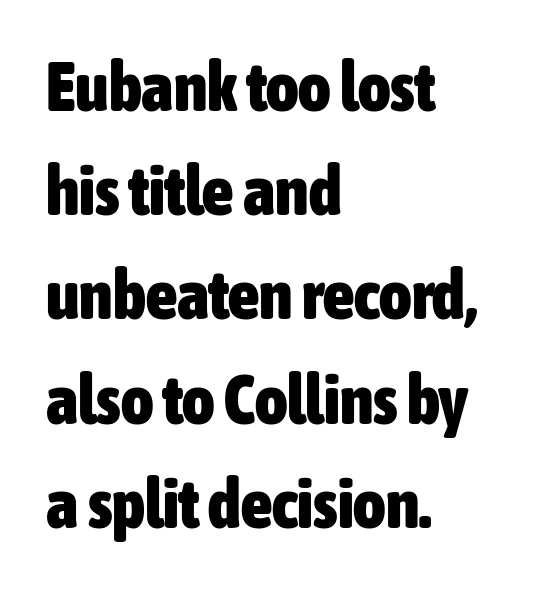
Typesetter's note: full bold, strokes at maximum text heaviness. Short and long lines alike share a common starting point at left. Successive baselines arrive at the customary interval. Is this a fixed-width face? No — the glyphs have proportional, varying widths. A clean baseline with only descenders dipping below it.
